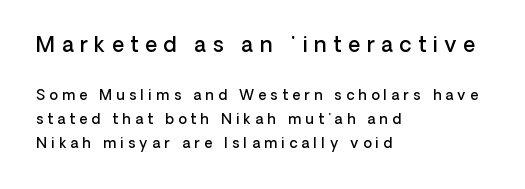
{"italic": "no", "bold": "semi", "underline": "no", "align": "left", "line_spacing_ratio": 1.72, "letter_spacing": "wide", "letter_spacing_em": 0.31, "larger_block": "first", "size_ratio": 1.5, "glyph_px": 21}
